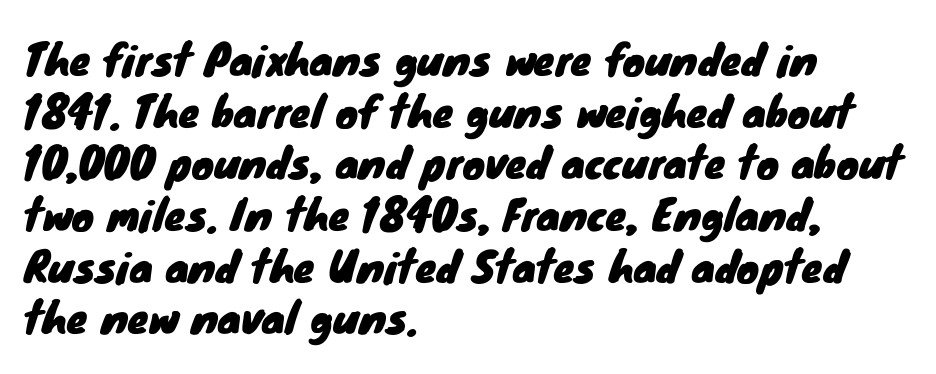
Q: Is the typeface a serif or a sans-serif typeface? A: Sans-serif.
Q: Is the text underlined? A: No.
Q: How is the paragraph aligned? A: Left-aligned.
Q: Is the spacing between letters normal or unusually wide? A: Normal.
Q: Width (condensed, normal, or wide)? A: Normal.
Q: Stroke contrast? A: Low.
Q: x-height? A: Small.
Q: Monospaced? A: No.
